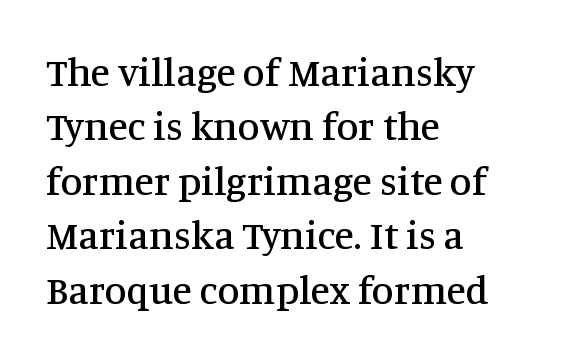
{"serif": "yes", "italic": "no", "width": "normal", "stroke_contrast": "medium", "x_height": "large", "monospaced": "no", "underline": "no", "align": "left", "line_spacing": "normal", "line_spacing_ratio": 1.36, "letter_spacing": "normal", "letter_spacing_em": 0.0, "glyph_px": 40}
